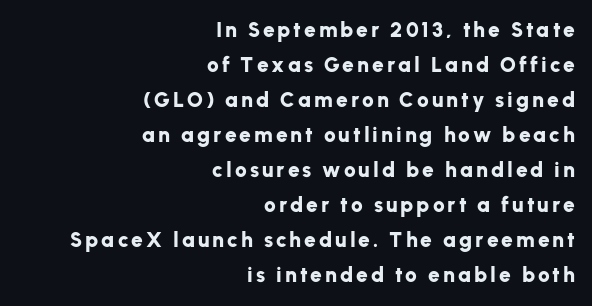
The image shows 21 px bold type, upright; set right-aligned, normal line spacing (1.67x), not underlined.
